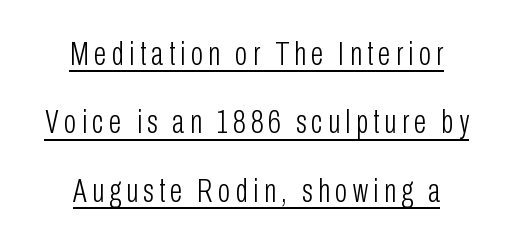
The image shows 33 px light, condensed sans-serif type, upright; set centered, loose line spacing (2.07x), underlined; low stroke contrast and a medium x-height.
